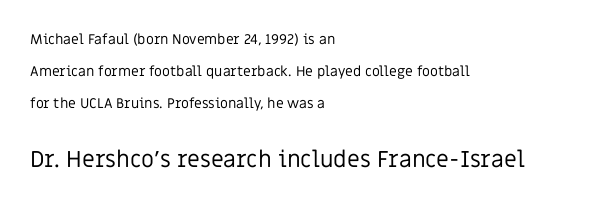
Between one letter and the next there's only the usual sliver of space. The line-height multiplier appears high, well above default. These lines are set flush left with a ragged right edge. Nothing heavy about these letters — not bold at all.
